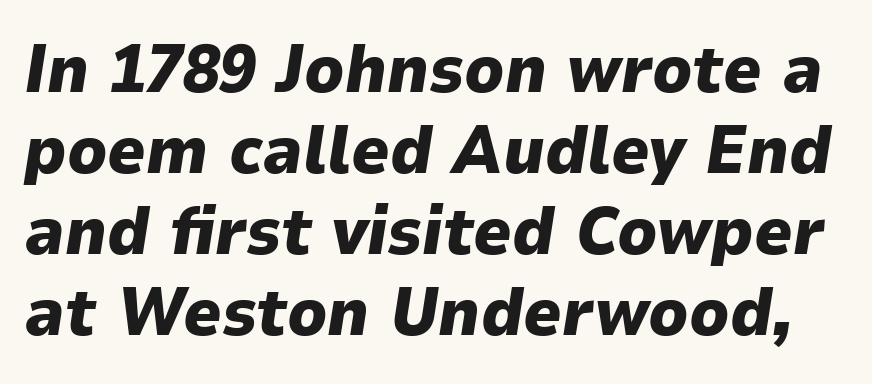
Q: Is the text bold? A: Yes.
Q: Is the text italic (slanted)? A: Yes, it leans right by about 9 degrees.
Q: Is the text underlined? A: No.
Q: Is the spacing between letters normal or unusually wide? A: Normal.
Q: Width (condensed, normal, or wide)? A: Normal.
Q: Stroke contrast? A: Low.
Q: x-height? A: Medium.
Q: Monospaced? A: No.
